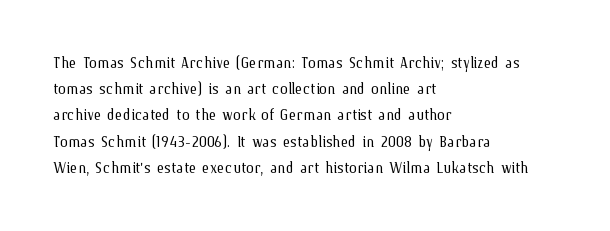
{"italic": "no", "bold": "no", "underline": "no", "align": "left", "line_spacing": "normal", "line_spacing_ratio": 1.31, "letter_spacing": "normal", "letter_spacing_em": 0.0, "glyph_px": 20}
